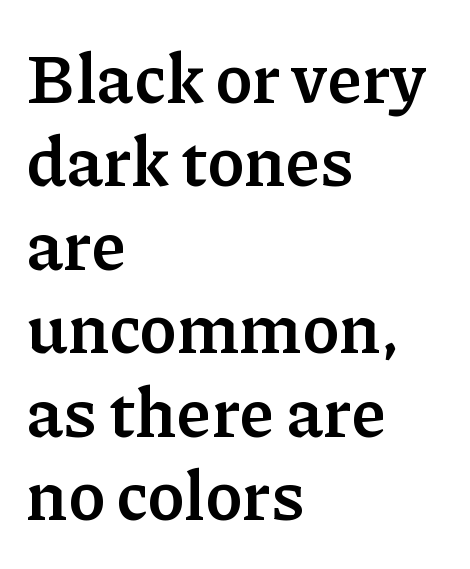
Every character sits straight up, as roman type does. Classification — serif. Characters follow at the spacing the type designer built in. The glyphs have the mass of a bold cut.
